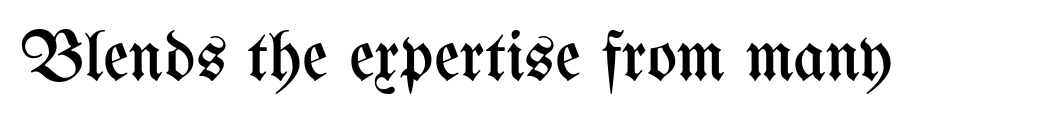
{"italic": "no", "bold": "no", "weight": "regular", "width": "condensed", "stroke_contrast": "medium", "x_height": "medium", "monospaced": "no", "underline": "no", "letter_spacing": "normal", "letter_spacing_em": 0.0, "glyph_px": 71}
